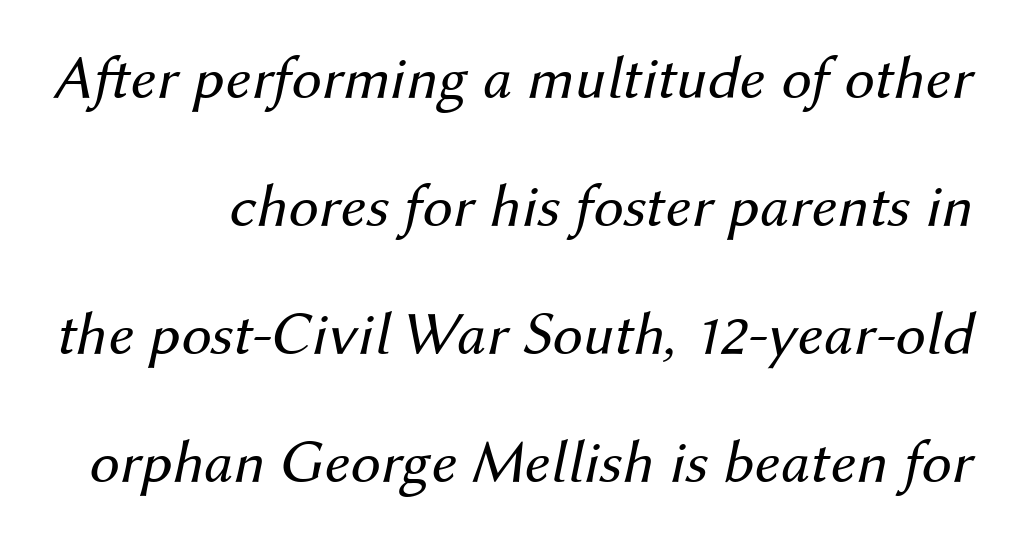
{"italic": "yes", "lean": "right", "slant_degrees": 12, "bold": "no", "weight": "regular", "width": "normal", "stroke_contrast": "medium", "x_height": "medium", "monospaced": "no", "underline": "no", "line_spacing": "loose", "line_spacing_ratio": 2.1, "letter_spacing": "normal", "letter_spacing_em": 0.0, "glyph_px": 61}
